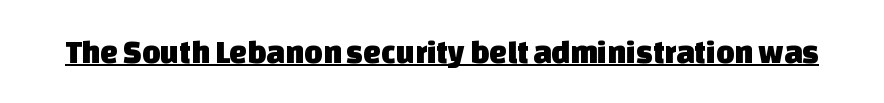
The string is rendered with underlining switched on. Varying glyph widths throughout — classic text-font behaviour. Glyph-to-glyph distance matches everyday printed text. A typesetter would label this face a sans.
